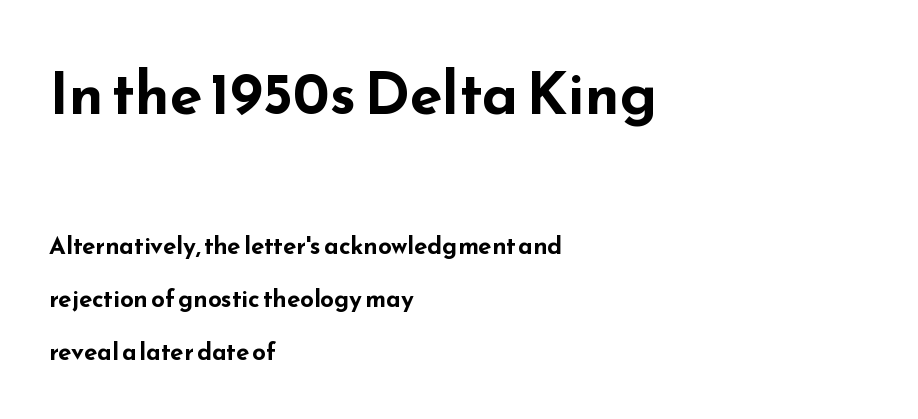
{"serif": "no", "italic": "no", "bold": "yes", "weight": "bold", "width": "wide", "stroke_contrast": "low", "x_height": "small", "monospaced": "no", "underline": "no", "align": "left", "line_spacing": "loose", "line_spacing_ratio": 2.21, "letter_spacing": "normal", "letter_spacing_em": 0.0, "larger_block": "first", "size_ratio": 2.46, "glyph_px": 59}
